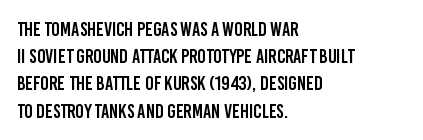
Teacher's note: observe the even left margin — that is flush-left alignment. Letter spacing: default. Every stem runs plumb, perpendicular to the baseline. The baseline area is clear. One glance says typical: line gaps are just what's usual.
